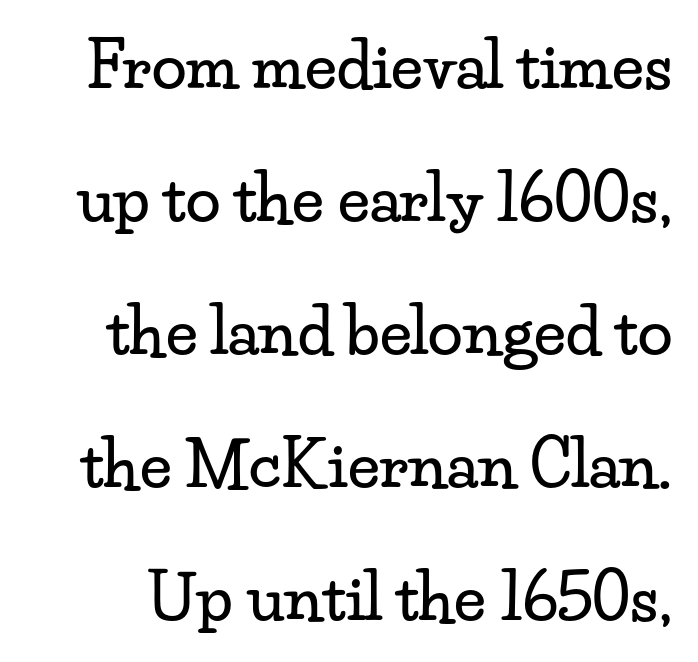
{"serif": "yes", "italic": "no", "width": "wide", "stroke_contrast": "low", "x_height": "small", "monospaced": "no", "underline": "no", "line_spacing": "loose", "line_spacing_ratio": 2.11, "letter_spacing": "normal", "letter_spacing_em": 0.0, "glyph_px": 63}
